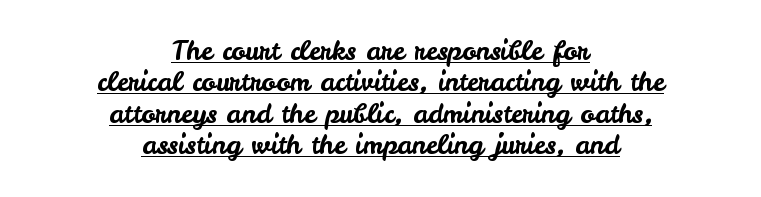
The image shows 26 px text type; set centered, line spacing 1.21x, normal letter spacing, underlined.
